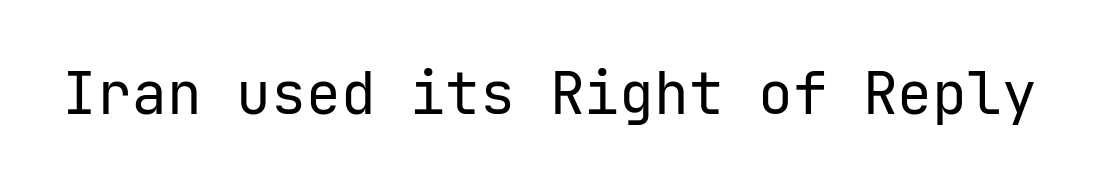
The image shows 58 px regular-weight sans-serif type, upright; set normal letter spacing, not underlined; low stroke contrast and a medium x-height.
